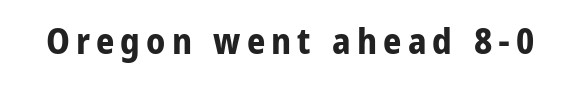
{"serif": "no", "italic": "no", "bold": "yes", "weight": "bold", "width": "normal", "stroke_contrast": "low", "x_height": "medium", "monospaced": "no", "underline": "no", "glyph_px": 36}
